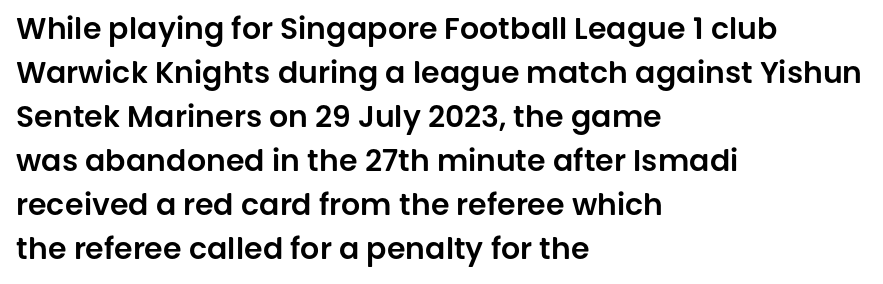
The image shows 30 px sans-serif type, upright; set left-aligned, normal line spacing (1.47x), normal letter spacing, not underlined; low stroke contrast and a large x-height.
